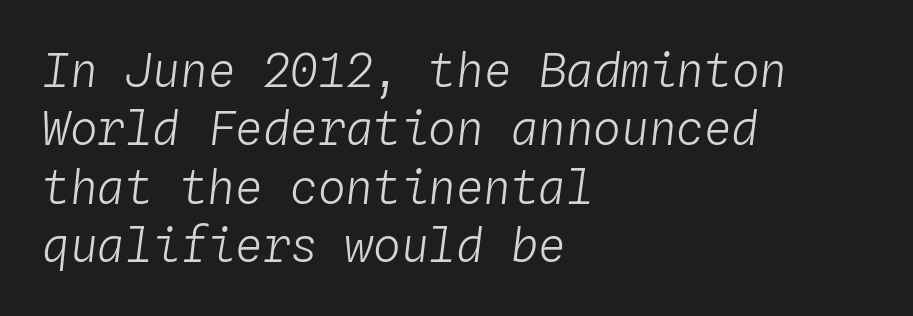
{"italic": "yes", "lean": "right", "slant_degrees": 4, "bold": "no", "weight": "light", "width": "normal", "stroke_contrast": "low", "x_height": "medium", "monospaced": "yes", "underline": "no", "align": "left", "line_spacing": "normal", "line_spacing_ratio": 1.27, "letter_spacing": "normal", "letter_spacing_em": 0.0, "glyph_px": 46}
